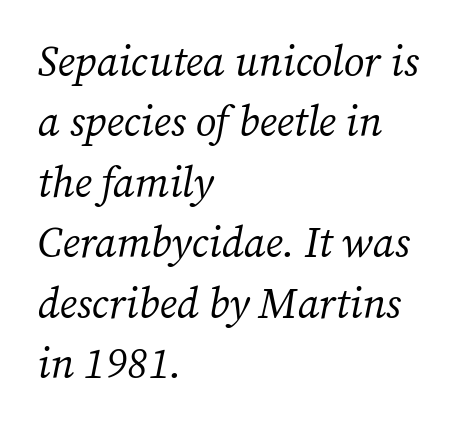
How are the letters spaced? Ordinarily, with no added tracking. You can tell it's italic because the verticals aren't actually vertical. Whoever set this chose a conventional vertical rhythm. Unmarked baselines from the first word to the last.
